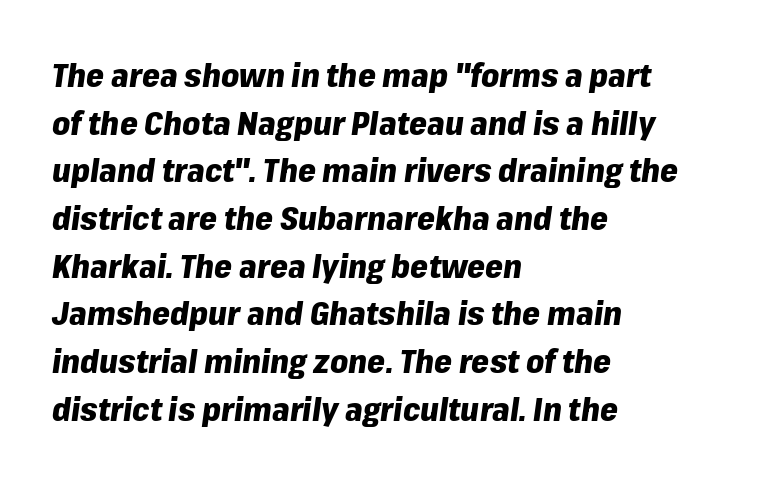
The font is running at its bold setting. Any mark beneath the type? The region is blank. You could not count columns in this text — the font is proportionally spaced. The compositor pushed each line to the left boundary. Does extra space separate the letters? No, they use regular spacing.
